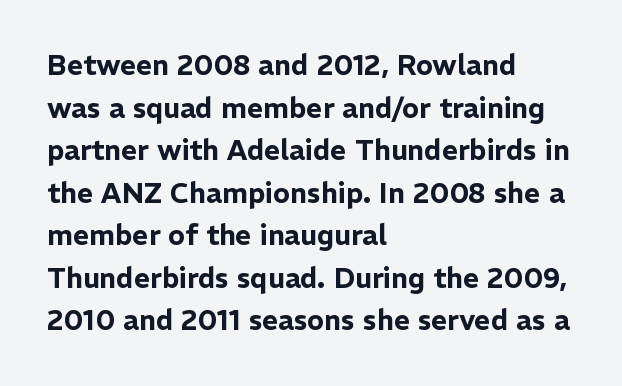
{"serif": "no", "italic": "no", "width": "normal", "stroke_contrast": "low", "x_height": "medium", "monospaced": "no", "underline": "no", "align": "left", "line_spacing": "normal", "line_spacing_ratio": 1.52, "letter_spacing": "normal", "letter_spacing_em": 0.0, "glyph_px": 28}
